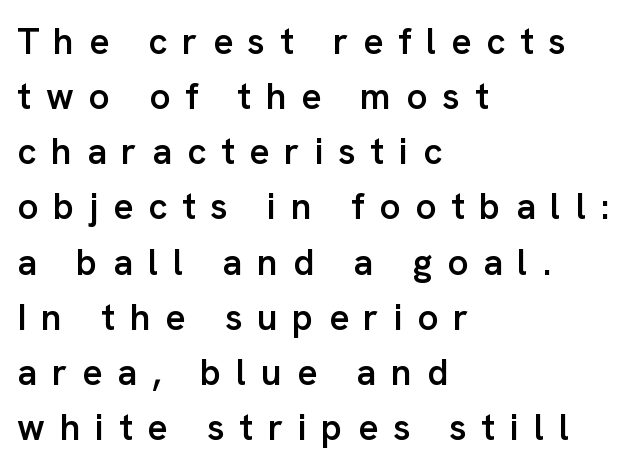
The image shows 37 px semibold sans-serif type, upright; set left-aligned, normal line spacing (1.49x), unusually wide letter spacing (+0.4 em), not underlined; low stroke contrast and a medium x-height.
